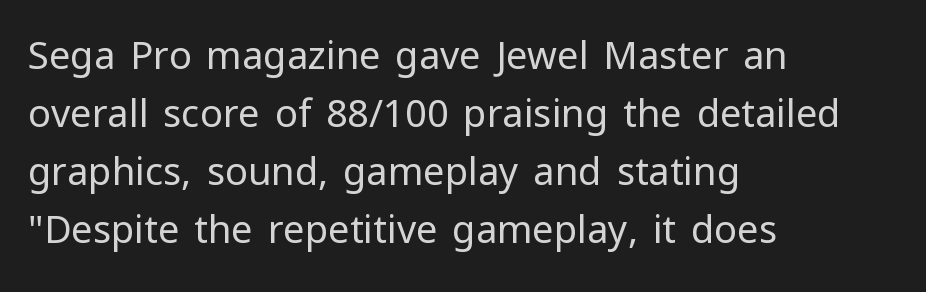
{"serif": "no", "italic": "no", "bold": "no", "weight": "regular", "width": "normal", "stroke_contrast": "low", "x_height": "medium", "monospaced": "no", "underline": "no", "align": "left", "line_spacing": "normal", "line_spacing_ratio": 1.53, "letter_spacing": "normal", "letter_spacing_em": 0.0, "glyph_px": 38}
